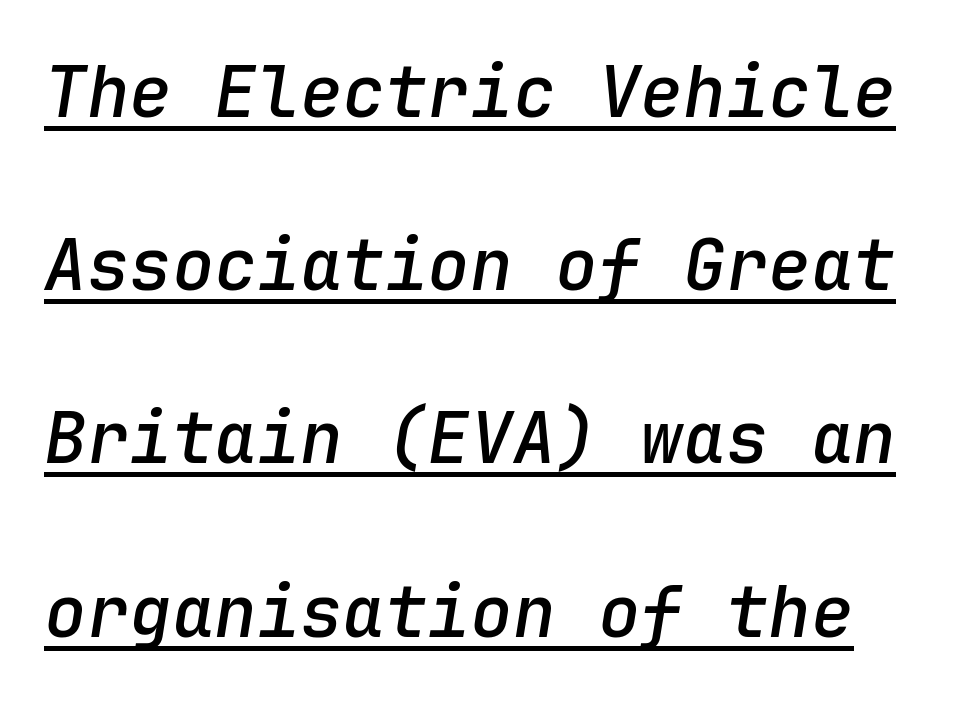
Here the designer chose a console-style face with uniform glyph widths. Would a proofreader flag this as italicized? Yes. Inter-character spacing is left at the font's built-in metrics. A typesetter would call this leading open, well beyond the default. Descenders here cross a horizontal rule under the line. Notice the strokes are somewhat thickened but not fully heavy: this is a semibold.
